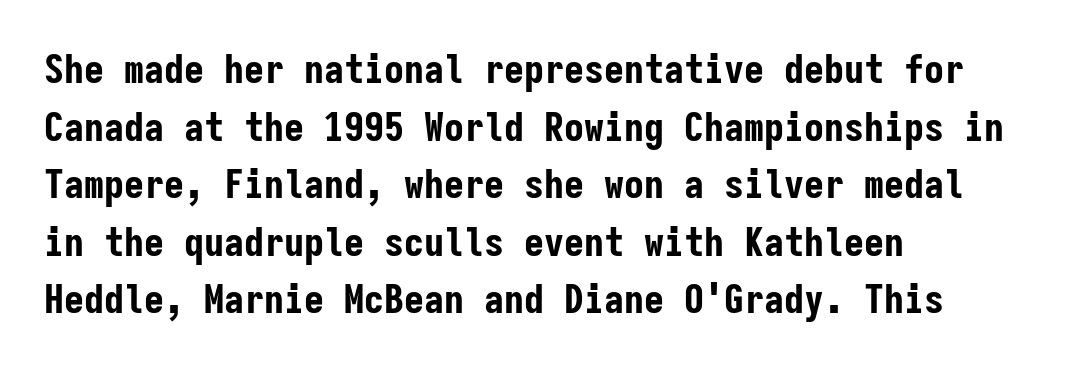
Q: Is the text bold? A: Yes.
Q: Is the text italic (slanted)? A: No, it is upright.
Q: Is the typeface a serif or a sans-serif typeface? A: Sans-serif.
Q: Is the text underlined? A: No.
Q: How is the paragraph aligned? A: Left-aligned.
Q: Is the spacing between letters normal or unusually wide? A: Normal.
Q: Is the spacing between lines tight, normal or loose? A: Normal.
Q: Width (condensed, normal, or wide)? A: Condensed.
Q: Stroke contrast? A: Low.
Q: x-height? A: Medium.
Q: Monospaced? A: Yes.
